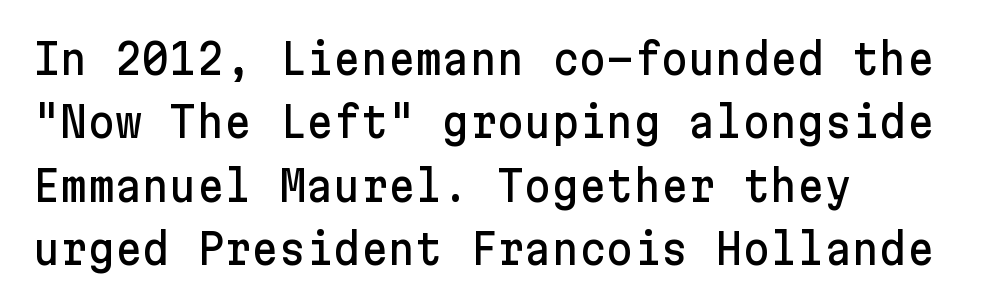
{"serif": "no", "italic": "no", "width": "normal", "stroke_contrast": "low", "x_height": "medium", "underline": "no", "align": "left", "line_spacing": "normal", "line_spacing_ratio": 1.51, "letter_spacing": "normal", "letter_spacing_em": 0.0, "glyph_px": 42}
